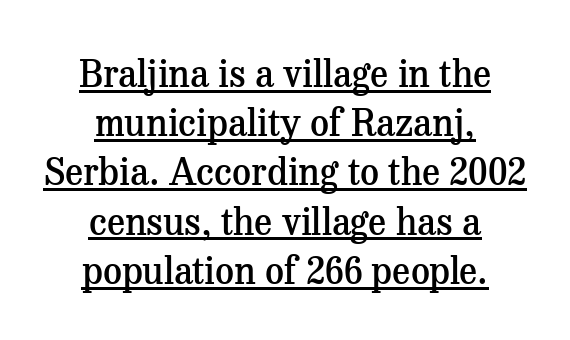
{"serif": "yes", "italic": "no", "bold": "semi", "weight": "semibold", "width": "normal", "stroke_contrast": "medium", "x_height": "medium", "monospaced": "no", "underline": "yes", "align": "center", "line_spacing": "normal", "line_spacing_ratio": 1.33, "letter_spacing": "normal", "letter_spacing_em": 0.0, "glyph_px": 37}
